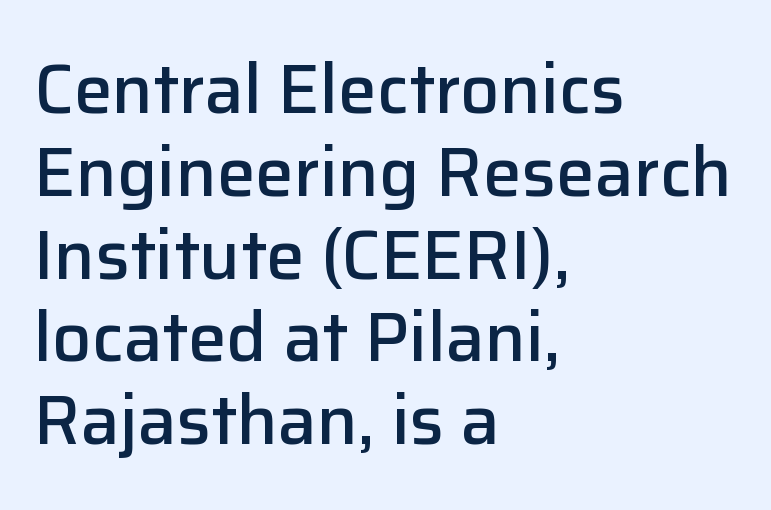
On the weight axis this lands at semibold, roughly 600. Short and long lines alike share a common starting point at left. Bare-footed words on every line. Here the designer chose a conventional face with non-uniform glyph widths. There is no visible air inserted between adjacent glyphs. Style check: upright.
